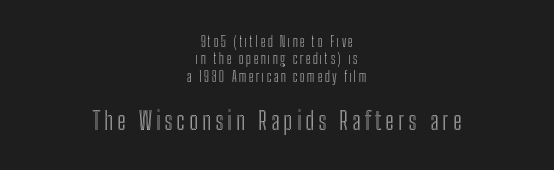
No italicization has been applied; the sample stays upright. Underlining? Definitely not there. Short and long lines alike share a common midpoint. Here the second block reads like a headline and the first like body copy. How would I describe the line gaps? Plain and ordinary.
